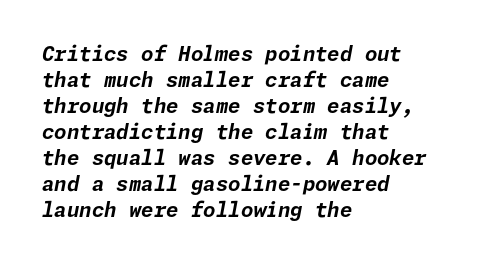
Q: Is the text bold? A: Yes.
Q: Is the text italic (slanted)? A: Yes, it leans right by about 11 degrees.
Q: Is the text underlined? A: No.
Q: How is the paragraph aligned? A: Left-aligned.
Q: Is the spacing between letters normal or unusually wide? A: Normal.
Q: Is the spacing between lines tight, normal or loose? A: Normal.
